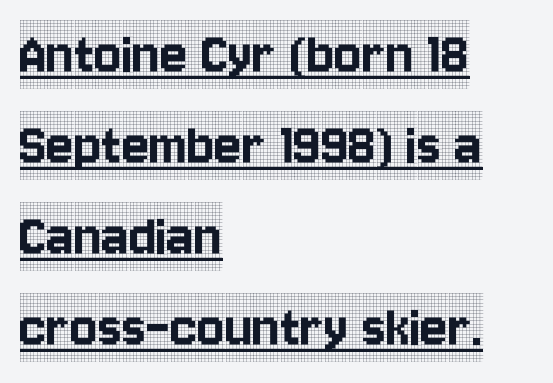
Is this a sans? No — the strokes have serifs. What stands out about the letter spacing? Nothing — it is the standard amount. This sample has the flowing, uneven cadence of proportional lettering. Underlining? Definitely there. Vertically, the passage feels balanced, rows spaced as you'd expect.
